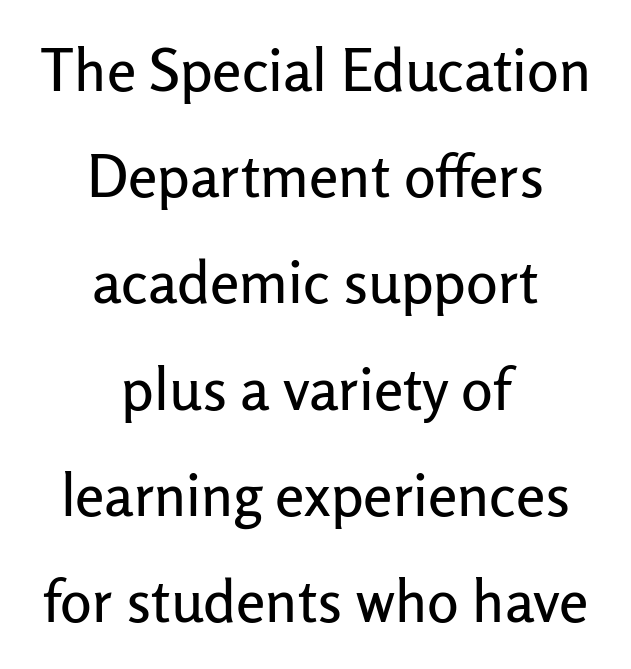
A typesetter would call this zero additional tracking. Visually the block forms a symmetrical silhouette, jagged on both flanks. This rendering employs a face without finishing strokes, i.e., a sans-serif. The specimen reads as upright at a glance. Spacing verdict: proportional, widths tailored to each character. A bare baseline throughout the passage.
